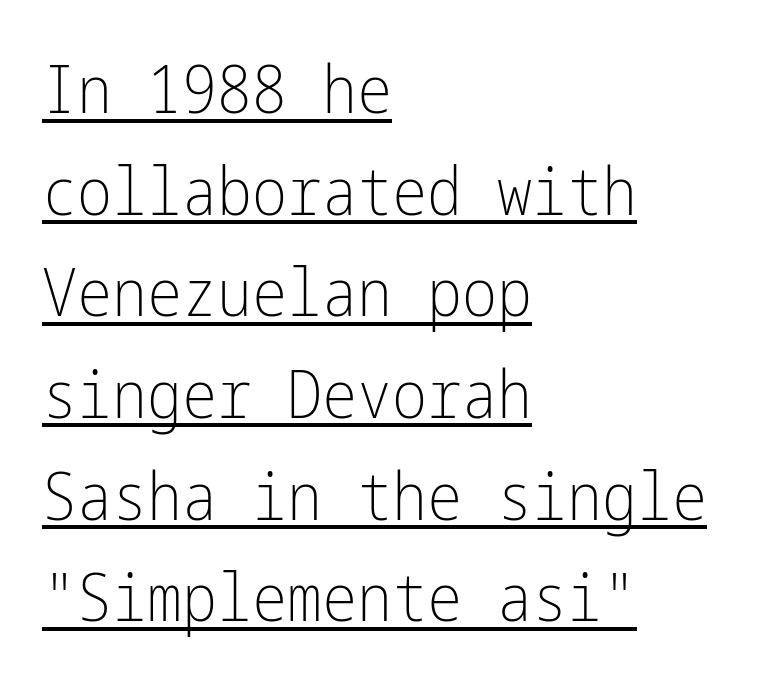
Q: Is the text bold? A: No.
Q: Is the text italic (slanted)? A: No, it is upright.
Q: Is the typeface a serif or a sans-serif typeface? A: Sans-serif.
Q: Is the text underlined? A: Yes.
Q: How is the paragraph aligned? A: Left-aligned.
Q: Is the spacing between letters normal or unusually wide? A: Normal.
Q: Is the spacing between lines tight, normal or loose? A: Normal.
Q: Width (condensed, normal, or wide)? A: Condensed.
Q: Stroke contrast? A: Low.
Q: x-height? A: Medium.
